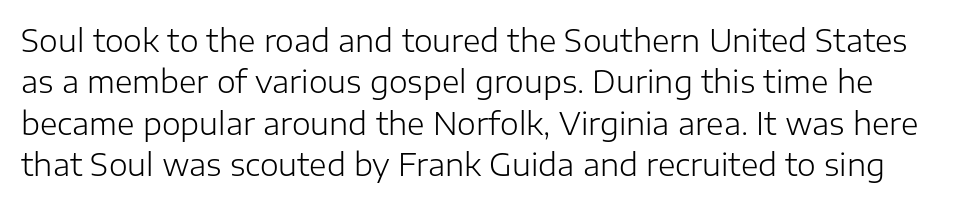
Q: Is the text bold? A: No.
Q: Is the text italic (slanted)? A: No, it is upright.
Q: Is the typeface a serif or a sans-serif typeface? A: Sans-serif.
Q: Is the text underlined? A: No.
Q: Is the spacing between letters normal or unusually wide? A: Normal.
Q: Is the spacing between lines tight, normal or loose? A: Normal.
Q: Width (condensed, normal, or wide)? A: Normal.
Q: Stroke contrast? A: Low.
Q: x-height? A: Medium.
Q: Monospaced? A: No.
